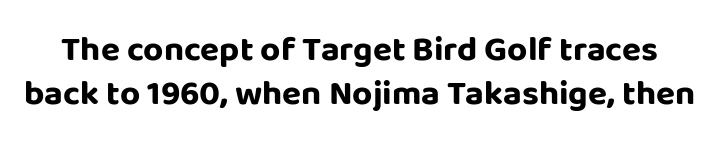
Serifs: no, the terminals of the letterforms are clean. The leading is moderate, giving the passage an even texture. Type without underlining. Designer's note — italics off, roman on. Honestly, the letter spacing is just normal — you wouldn't notice it. Weight: bold.
